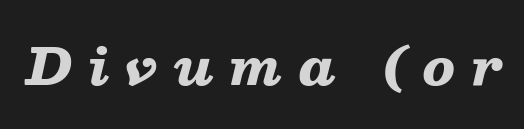
The image shows 50 px heavy, wide type, italic (leaning right); set unusually wide letter spacing (+0.32 em), not underlined; low stroke contrast and a medium x-height.
